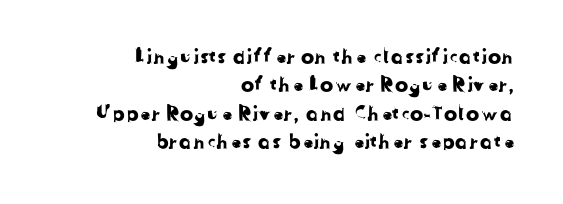
No word sits above an underline. Honestly, the letter spacing is just normal — you wouldn't notice it. The passage is arranged like a letterhead date or caption credit — flush right. A typesetter would call this leading conventional body-copy spacing.
